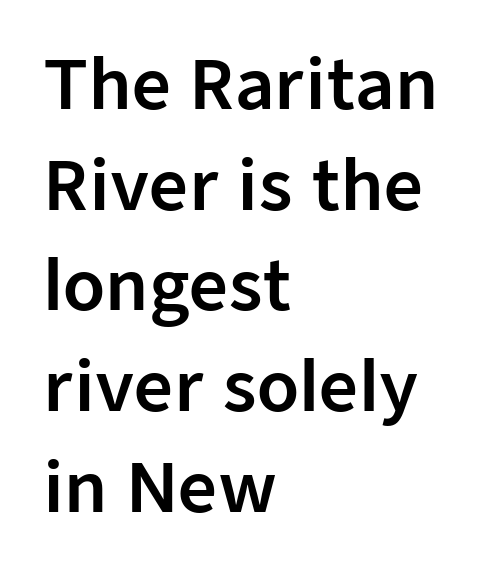
{"serif": "no", "italic": "no", "width": "normal", "stroke_contrast": "low", "x_height": "medium", "monospaced": "no", "underline": "no", "align": "left", "line_spacing": "normal", "line_spacing_ratio": 1.48, "letter_spacing": "normal", "letter_spacing_em": 0.0, "glyph_px": 68}
